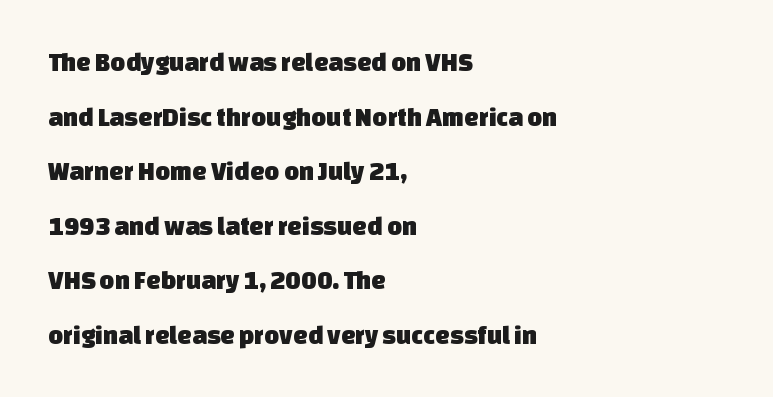
The image shows 26 px text type; set left-aligned, loose line spacing (2.1x), normal letter spacing, not underlined.
